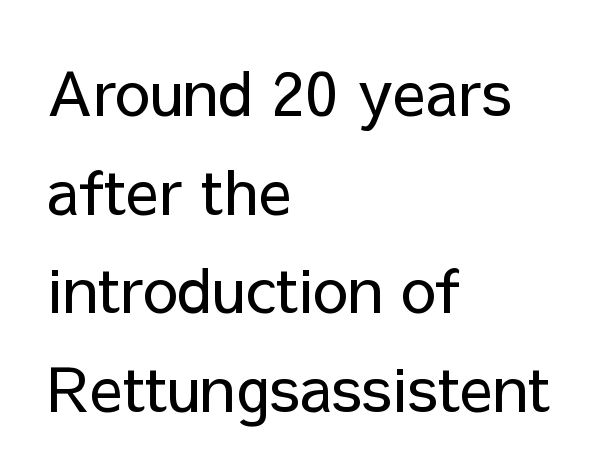
Q: Is the text bold? A: No.
Q: Is the text italic (slanted)? A: No, it is upright.
Q: Is the typeface a serif or a sans-serif typeface? A: Sans-serif.
Q: Is the text underlined? A: No.
Q: How is the paragraph aligned? A: Left-aligned.
Q: Is the spacing between letters normal or unusually wide? A: Normal.
Q: Is the spacing between lines tight, normal or loose? A: Normal.
Q: Width (condensed, normal, or wide)? A: Normal.
Q: Stroke contrast? A: Low.
Q: x-height? A: Medium.
Q: Monospaced? A: No.
